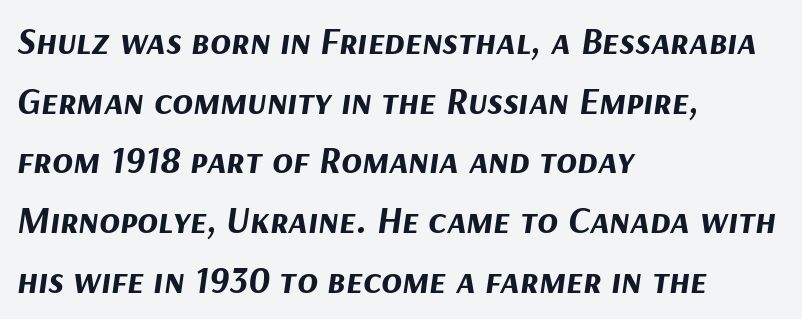
The image shows 38 px bold type, italic (leaning right); set left-aligned, normal line spacing (1.57x), normal letter spacing, not underlined; medium stroke contrast and a medium x-height.
